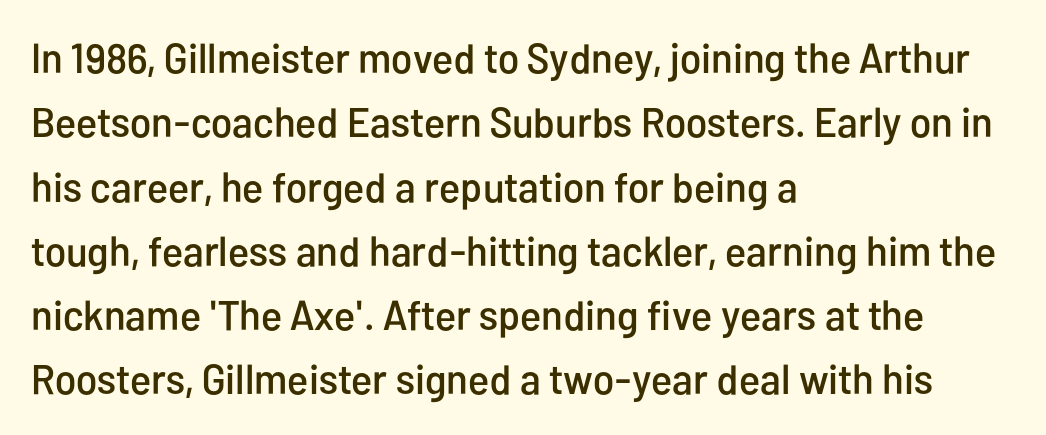
The image shows 42 px condensed sans-serif type, upright; set left-aligned, normal line spacing (1.53x), normal letter spacing, not underlined; low stroke contrast and a medium x-height.
